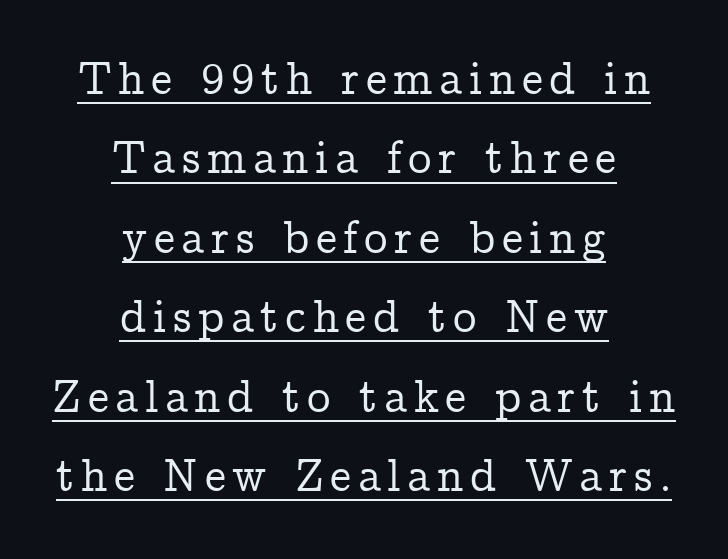
One-word summary of the alignment: center. This sample has the flowing, uneven cadence of proportional lettering. This sample carries an underscore along the baseline area. Style check: upright. Does the type have serifs? Yes, each stem ends in a small foot.
